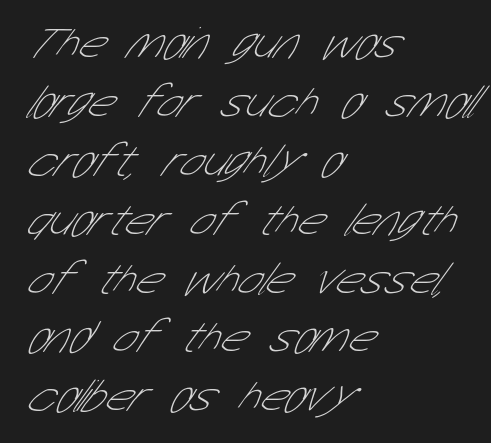
All the whitespace from short lines collects on the right. The foot of each line stays bare and open. Each new line begins a customary step beneath the previous one. This is sans-serif lettering, the kind often seen on screens and signage. Note the varied advance widths — an 'i' is clearly narrower than an 'm'.
